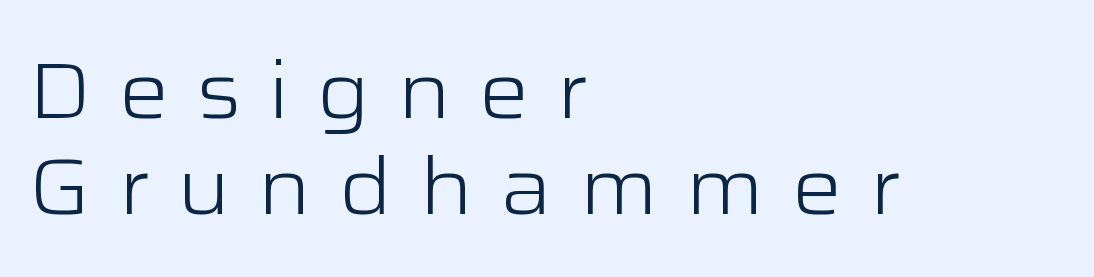
Q: Is the text bold? A: No.
Q: Is the text italic (slanted)? A: No, it is upright.
Q: Is the typeface a serif or a sans-serif typeface? A: Sans-serif.
Q: Is the text underlined? A: No.
Q: How is the paragraph aligned? A: Left-aligned.
Q: Is the spacing between letters normal or unusually wide? A: Unusually wide.
Q: Width (condensed, normal, or wide)? A: Wide.
Q: Stroke contrast? A: Low.
Q: x-height? A: Medium.
Q: Monospaced? A: No.
